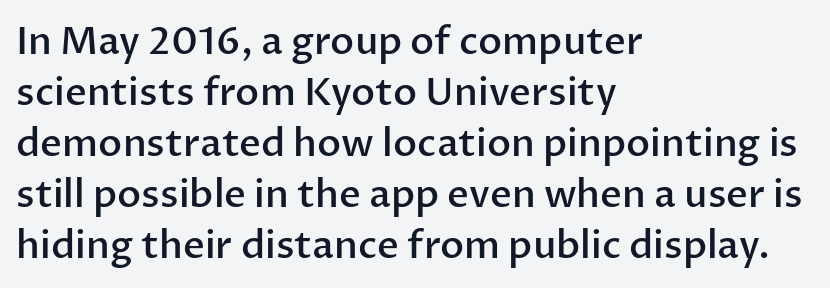
{"serif": "no", "italic": "no", "bold": "semi", "weight": "semibold", "width": "normal", "stroke_contrast": "low", "x_height": "medium", "monospaced": "no", "underline": "no", "align": "left", "line_spacing": "normal", "line_spacing_ratio": 1.34, "letter_spacing": "normal", "letter_spacing_em": 0.0, "glyph_px": 38}
